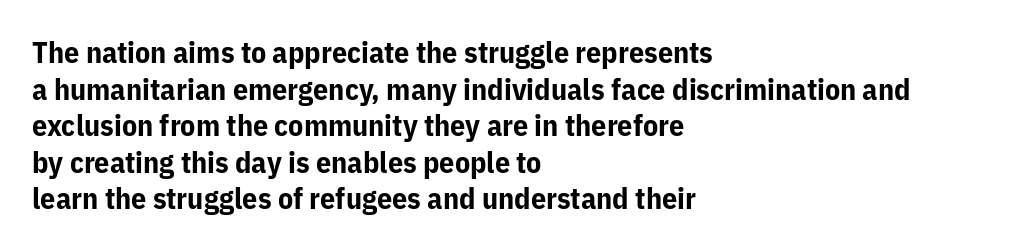
The image shows 30 px bold sans-serif type, upright; set left-aligned, line spacing 1.22x, normal letter spacing, not underlined; low stroke contrast and a medium x-height.
